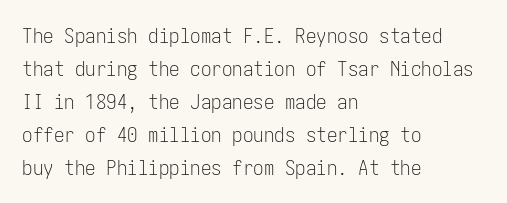
The image shows 21 px text type, upright; set left-aligned, normal line spacing (1.57x), normal letter spacing, not underlined.
